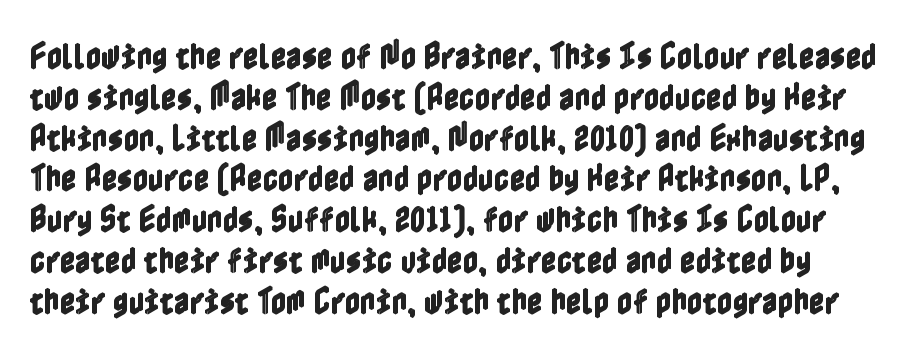
The image shows 30 px condensed type, upright; set normal line spacing (1.36x), normal letter spacing, not underlined; a medium x-height.
